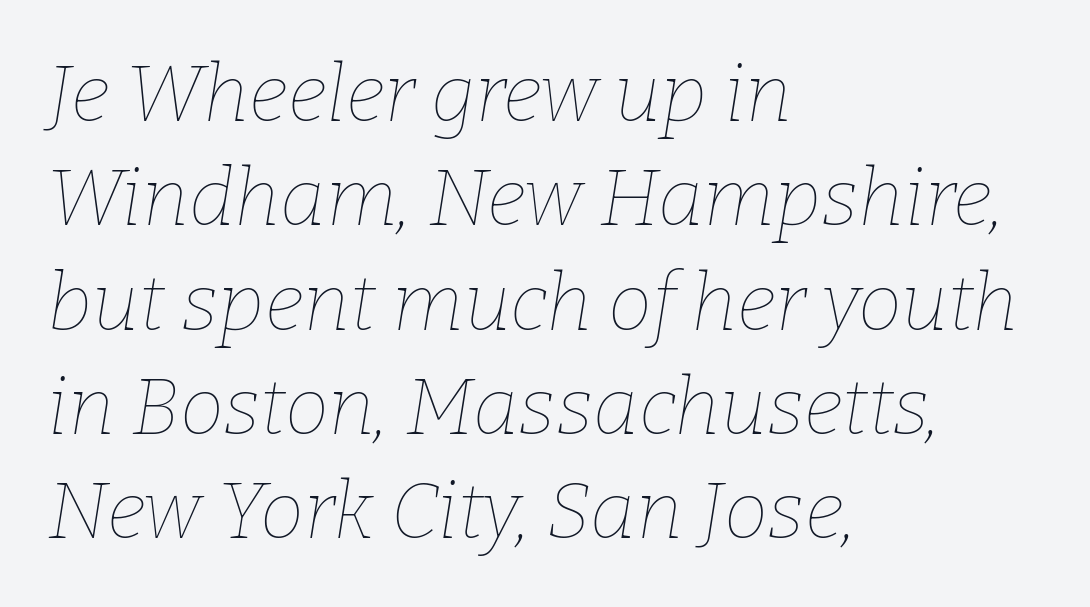
Descender tails drop into unmarked territory. This sample has the flowing, uneven cadence of proportional lettering. The letters look calm and open, with moderate or lighter stems. Honestly, the letter spacing is just normal — you wouldn't notice it. The compositor pushed each line to the left boundary.
